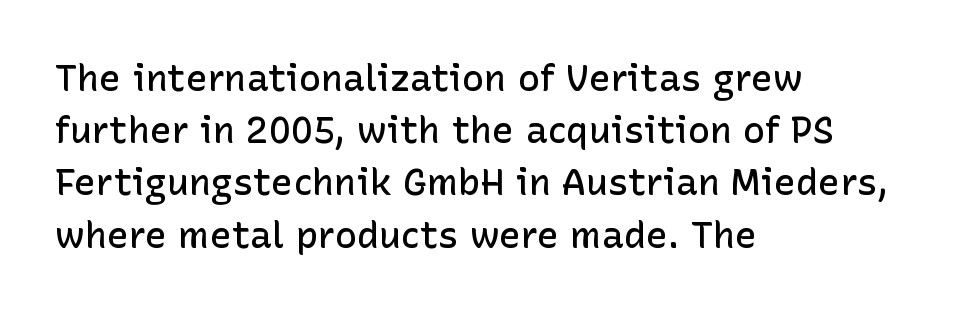
The face used here is a sans, in the tradition of grotesques and geometrics. Looks like regular typesetting: each glyph gets only the width it needs. Reading down the column, the eye jumps a familiar distance to each next line. The lines in this sample share a left origin and differ only in where they stop. What weight is shown? A semibold, between regular and bold. Nobody touched the tracking dial on this one.
